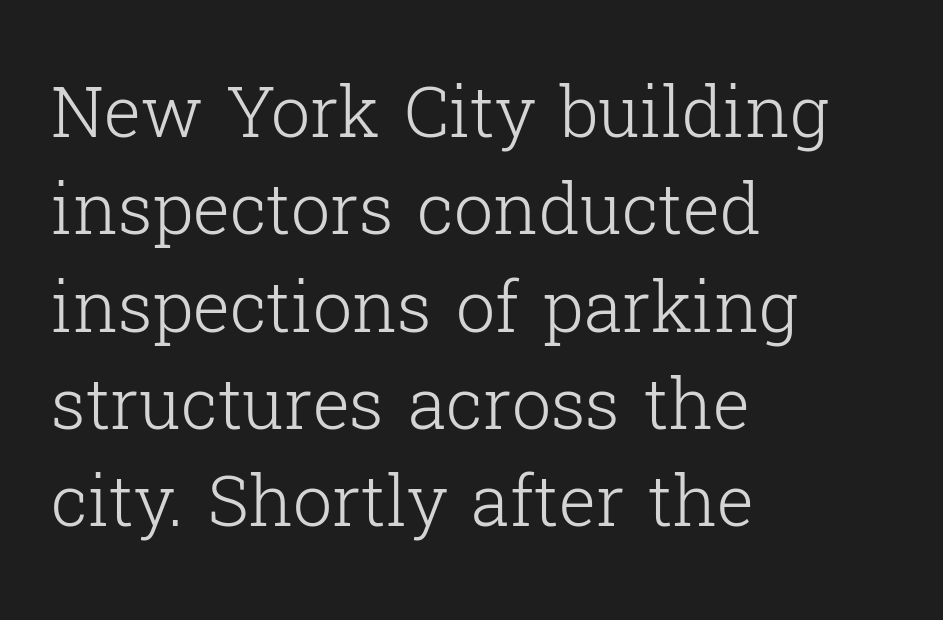
{"serif": "yes", "italic": "no", "bold": "no", "weight": "light", "width": "normal", "stroke_contrast": "low", "x_height": "medium", "monospaced": "no", "underline": "no", "align": "left", "line_spacing": "normal", "line_spacing_ratio": 1.39, "letter_spacing": "normal", "letter_spacing_em": 0.0, "glyph_px": 70}
